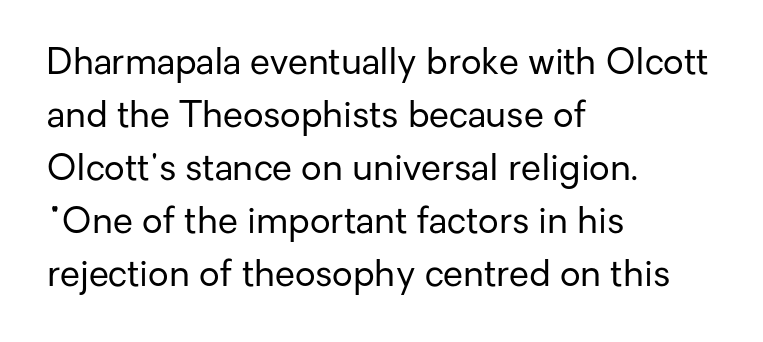
{"serif": "no", "italic": "no", "bold": "no", "weight": "regular", "width": "normal", "stroke_contrast": "low", "x_height": "medium", "monospaced": "no", "underline": "no", "align": "left", "line_spacing": "normal", "line_spacing_ratio": 1.47, "letter_spacing": "normal", "letter_spacing_em": 0.0, "glyph_px": 36}
